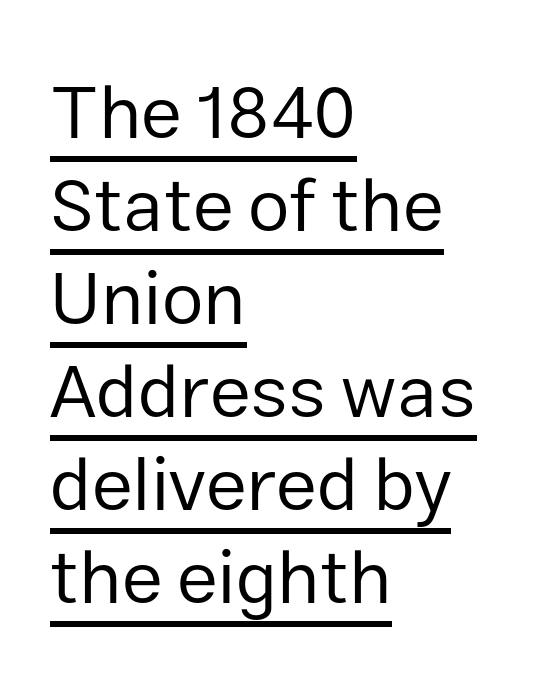
Q: Is the text bold? A: No.
Q: Is the text italic (slanted)? A: No, it is upright.
Q: Is the typeface a serif or a sans-serif typeface? A: Sans-serif.
Q: Is the text underlined? A: Yes.
Q: How is the paragraph aligned? A: Left-aligned.
Q: Is the spacing between letters normal or unusually wide? A: Normal.
Q: Width (condensed, normal, or wide)? A: Normal.
Q: Stroke contrast? A: Low.
Q: x-height? A: Medium.
Q: Monospaced? A: No.
